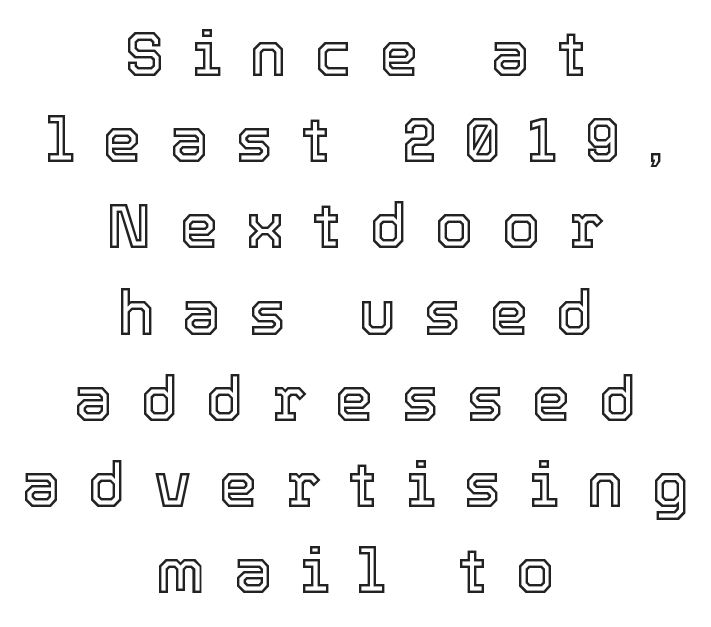
Is this a fixed-width face? No — the glyphs have proportional, varying widths. Look at the tracking — it's clearly loosened, letters drifting apart. Bare-footed words on every line. If you measured baseline to baseline, you'd find a middling distance. The typesetter chose a symmetrical, centered arrangement here. Posture: straight, roman, zero tilt.
